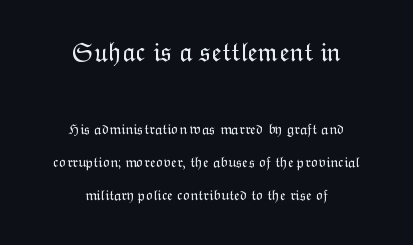
Q: Is the text bold? A: No.
Q: Is the text italic (slanted)? A: No, it is upright.
Q: Is the text underlined? A: No.
Q: How is the paragraph aligned? A: Centered.
Q: Is the spacing between letters normal or unusually wide? A: Normal.
Q: Is the spacing between lines tight, normal or loose? A: Loose.
Q: Which block of text is set in a larger size, the first (top) or the second (bottom)? A: The first (top) one.
